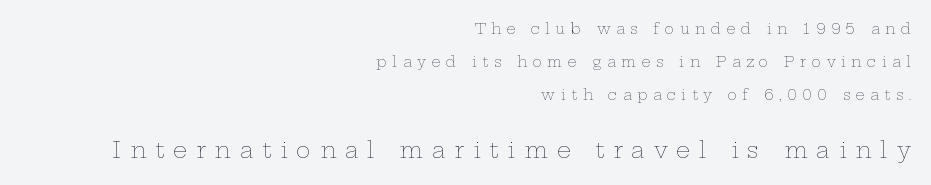
This sample is right-justified, so line beginnings fall wherever the words allow. The vertical gap from one line to the next is large. Of the two passages, the one underneath uses the larger point size. Unmarked baselines from the first word to the last.
